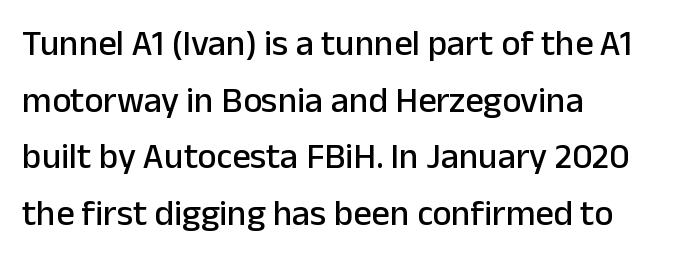
Note the varied advance widths — an 'i' is clearly narrower than an 'm'. The foot of each line stays bare and open. Check where the strokes stop: nothing finishes them off — pure sans. The lettering stays uniformly vertical, giving the passage a roman look. Spacing between characters is what you'd get straight out of the box. Leading matches the norm, producing a regular column.
